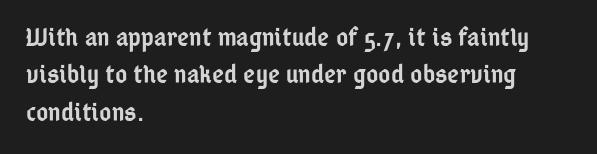
The image shows 26 px text type, upright; set left-aligned, normal line spacing (1.44x), normal letter spacing, not underlined.
